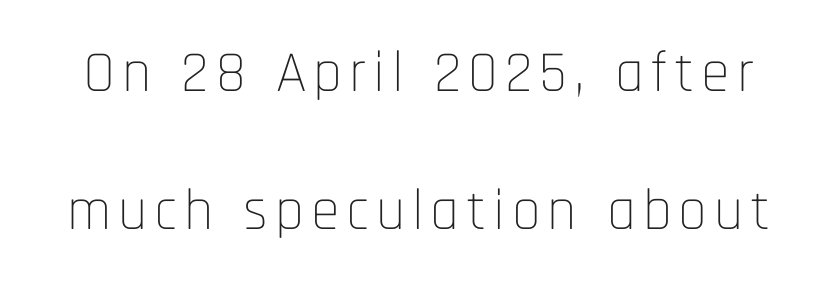
The image shows 58 px thin, condensed sans-serif type, upright; set loose line spacing (2.38x), not underlined; low stroke contrast and a large x-height.
